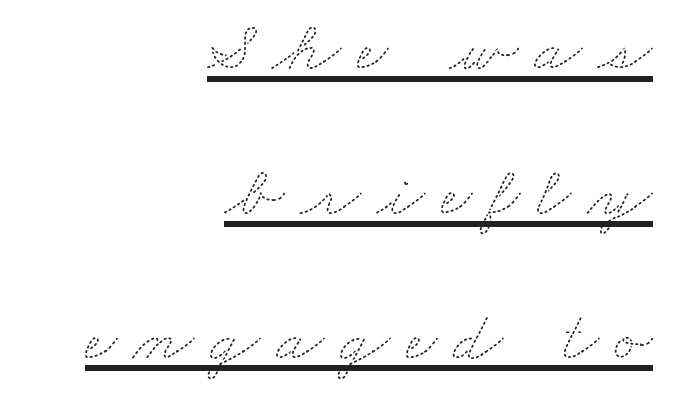
What's the leading like? Stretched, with rows far apart. Proportional: the letters do not fall into vertical columns. Line ends are locked; line starts wander. Here the glyphs are tracked loosely, breaking word shapes into spaced letters. A continuous stroke trails under the words, as in a hyperlink.
